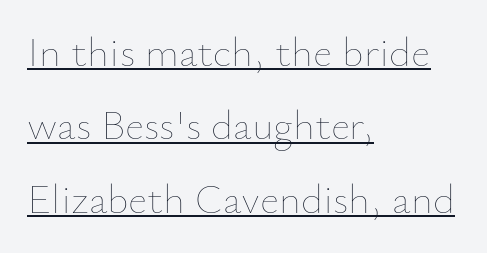
Typeset ragged right — the left edge is the straight one. Do the characters align in a grid? No, the font is proportional. Upright lettering throughout. Compared with a typical body face, this is equally light or lighter still.
